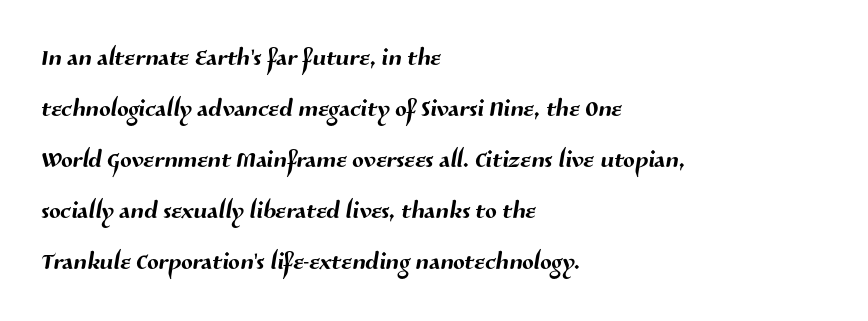
{"serif": "no", "width": "normal", "stroke_contrast": "medium", "x_height": "medium", "monospaced": "no", "underline": "no", "align": "left", "line_spacing": "normal", "line_spacing_ratio": 1.5, "letter_spacing": "normal", "letter_spacing_em": 0.0, "glyph_px": 34}
